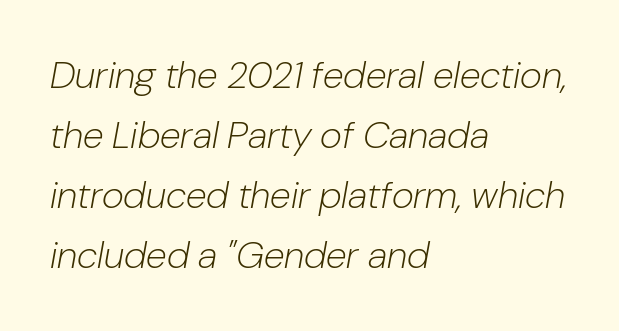
Q: Is the text bold? A: No.
Q: Is the text italic (slanted)? A: Yes, it leans right by about 10 degrees.
Q: Is the text underlined? A: No.
Q: How is the paragraph aligned? A: Left-aligned.
Q: Is the spacing between letters normal or unusually wide? A: Normal.
Q: Is the spacing between lines tight, normal or loose? A: Normal.
Q: Width (condensed, normal, or wide)? A: Normal.
Q: Stroke contrast? A: Low.
Q: x-height? A: Medium.
Q: Monospaced? A: No.
